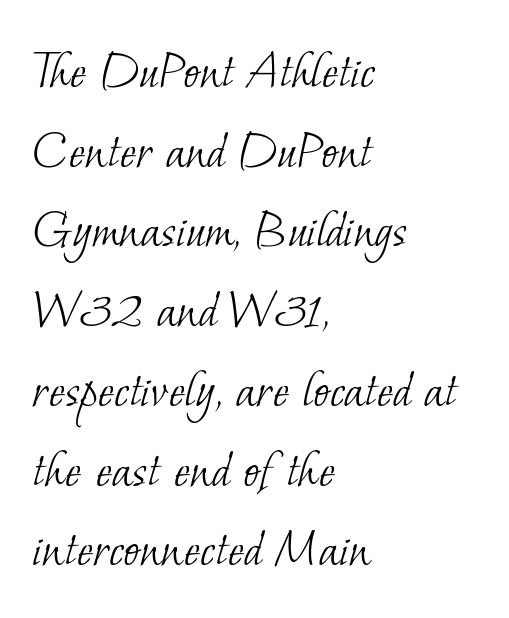
The image shows 55 px light serif type; set left-aligned, normal line spacing (1.45x), normal letter spacing, not underlined; low stroke contrast and a small x-height.
